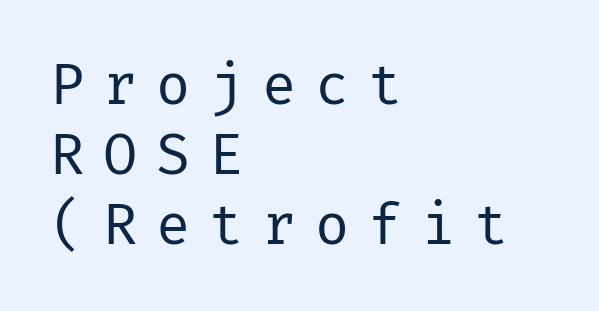
The letters look calm and open, with moderate or lighter stems. The paragraph has a hard left edge and a soft right edge. Students, note that the glyphs here are deliberately spaced far apart. Stroke terminals: plain, sans-serif. Plain, unruled lines of type. Designer's note — italics off, roman on.
